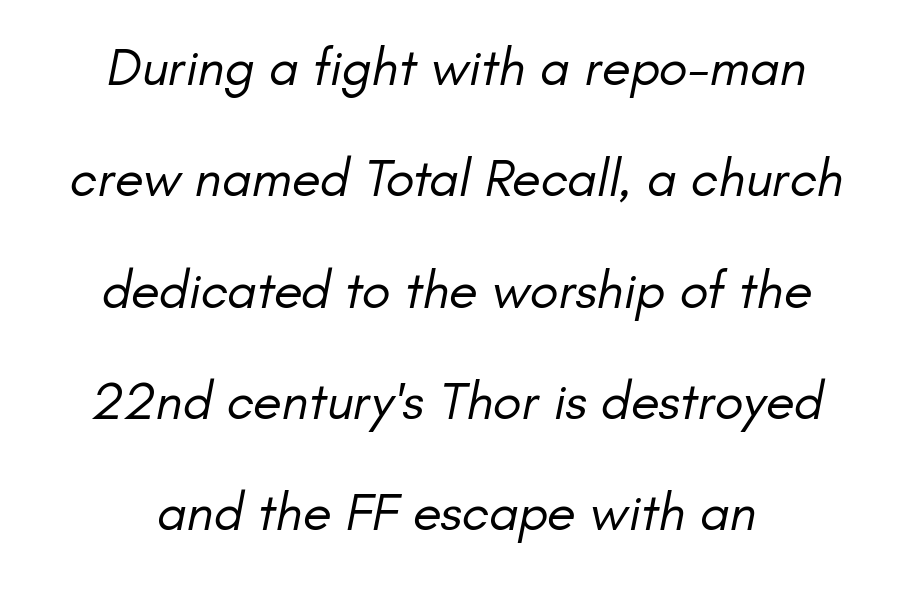
The image shows 53 px regular-weight sans-serif type; set loose line spacing (2.1x), normal letter spacing, not underlined; low stroke contrast and a small x-height.
